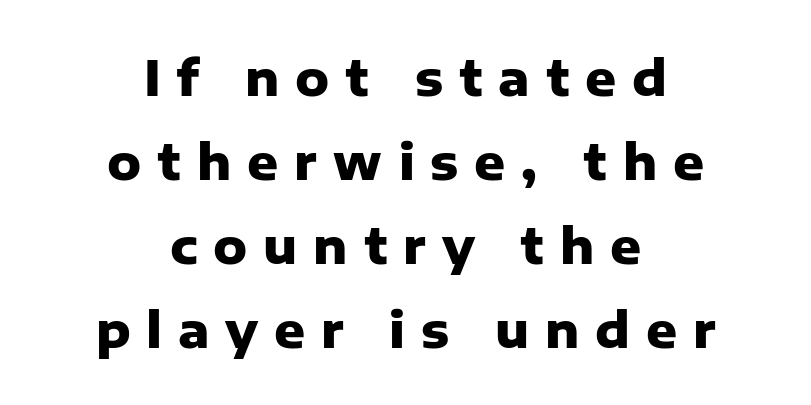
The image shows 48 px heavy sans-serif type, upright; set centered, line spacing 1.75x, unusually wide letter spacing (+0.33 em), not underlined; low stroke contrast and a medium x-height.
